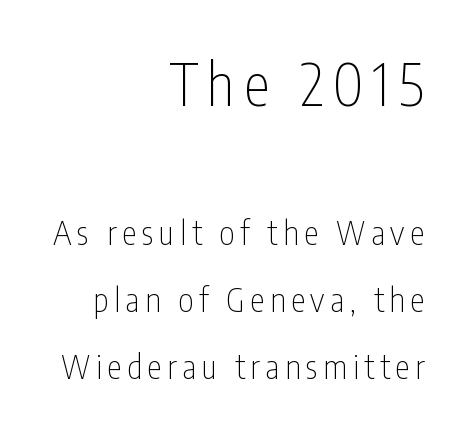
The block of text is sparse from top to bottom, with ample space between rows. The letters advance in unequal steps, a hallmark of proportional type. Look at the glyph heights: the upper group is clearly the bigger setting. Beneath every word, the page is bare.
